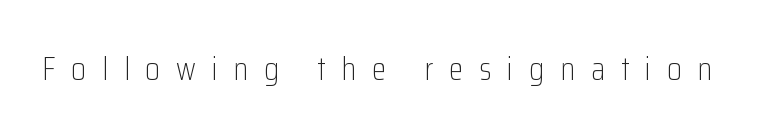
Q: Is the text bold? A: No.
Q: Is the text italic (slanted)? A: No, it is upright.
Q: Is the typeface a serif or a sans-serif typeface? A: Sans-serif.
Q: Is the text underlined? A: No.
Q: Is the spacing between letters normal or unusually wide? A: Unusually wide.
Q: Width (condensed, normal, or wide)? A: Condensed.
Q: Stroke contrast? A: Low.
Q: x-height? A: Medium.
Q: Monospaced? A: No.
